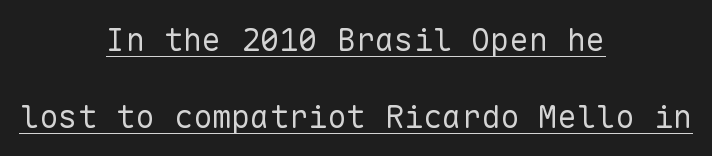
{"serif": "no", "italic": "no", "bold": "no", "weight": "regular", "width": "normal", "stroke_contrast": "low", "x_height": "medium", "monospaced": "yes", "underline": "yes", "align": "center", "line_spacing": "loose", "line_spacing_ratio": 2.4, "letter_spacing": "normal", "letter_spacing_em": 0.0, "glyph_px": 32}
